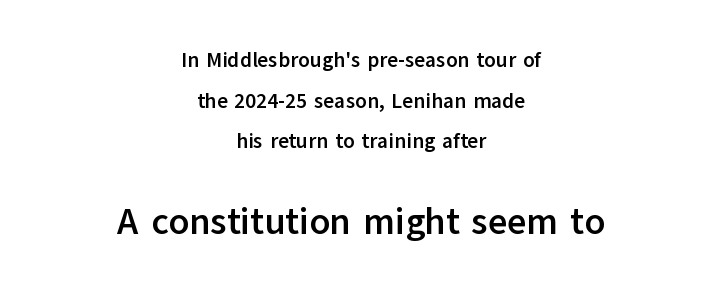
{"serif": "no", "italic": "no", "bold": "yes", "weight": "semibold", "width": "normal", "stroke_contrast": "low", "x_height": "medium", "monospaced": "no", "underline": "no", "align": "center", "line_spacing": "loose", "line_spacing_ratio": 1.93, "letter_spacing": "normal", "letter_spacing_em": 0.0, "larger_block": "second", "size_ratio": 1.76, "glyph_px": 37}
